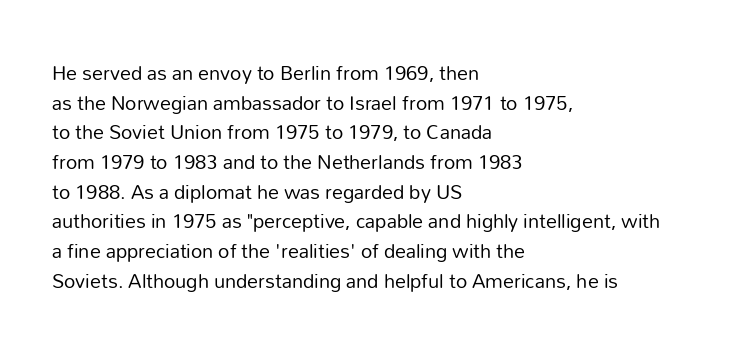
{"italic": "no", "bold": "no", "underline": "no", "align": "left", "line_spacing": "normal", "line_spacing_ratio": 1.35, "letter_spacing": "normal", "letter_spacing_em": 0.0, "glyph_px": 22}
